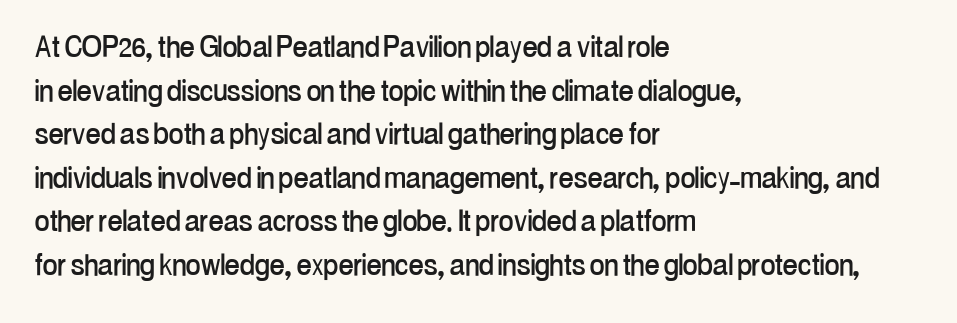
Q: Is the text italic (slanted)? A: No, it is upright.
Q: Is the typeface a serif or a sans-serif typeface? A: Sans-serif.
Q: Is the text underlined? A: No.
Q: How is the paragraph aligned? A: Left-aligned.
Q: Is the spacing between letters normal or unusually wide? A: Normal.
Q: Width (condensed, normal, or wide)? A: Condensed.
Q: Stroke contrast? A: Low.
Q: x-height? A: Medium.
Q: Monospaced? A: No.
